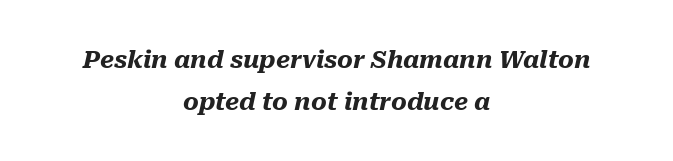
Q: Is the text bold? A: Yes.
Q: Is the text italic (slanted)? A: Yes, it leans right by about 10 degrees.
Q: Is the text underlined? A: No.
Q: How is the paragraph aligned? A: Centered.
Q: Is the spacing between letters normal or unusually wide? A: Normal.
